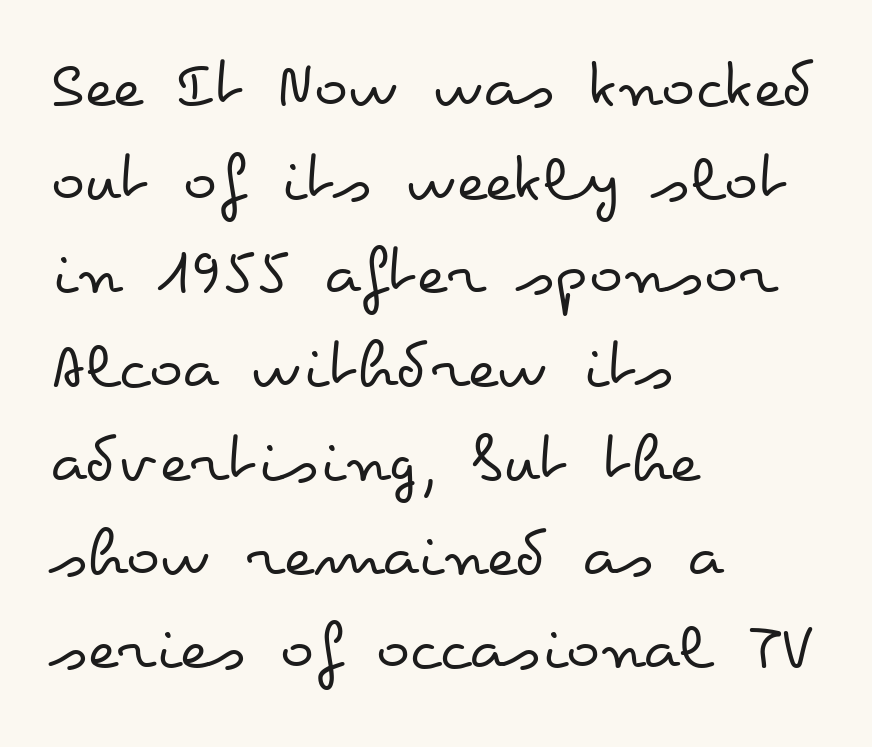
The image shows 71 px regular-weight, wide type, upright; set left-aligned, normal line spacing (1.32x), normal letter spacing, not underlined; low stroke contrast and a small x-height.
